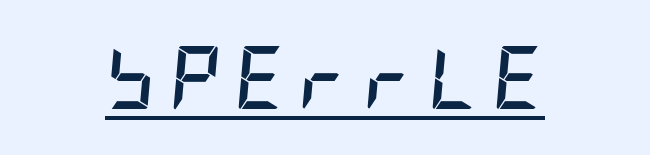
Strokes here are thick enough to call this a true bold. These lines have a slow, spaced-out rhythm from letter to letter. The words here are underlined. Style check: oblique.
